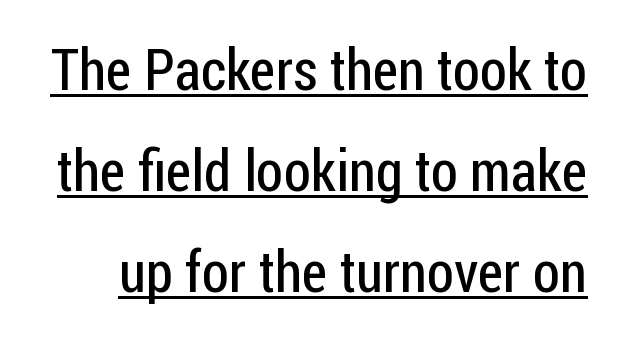
The face used here is a sans, in the tradition of grotesques and geometrics. This is not heavy type; no bold has been used. Proportional: the letters do not fall into vertical columns. A typographer would call this underscored text. Posture: vertical.
